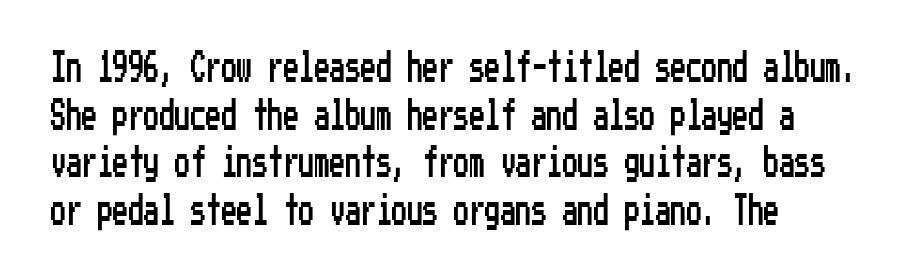
Font category for this specimen: sans-serif. A typesetter would call this leading conventional body-copy spacing. Letter spacing: default. A clean baseline with only descenders dipping below it. Every stem runs plumb, perpendicular to the baseline. The lines in this sample share a left origin and differ only in where they stop.
